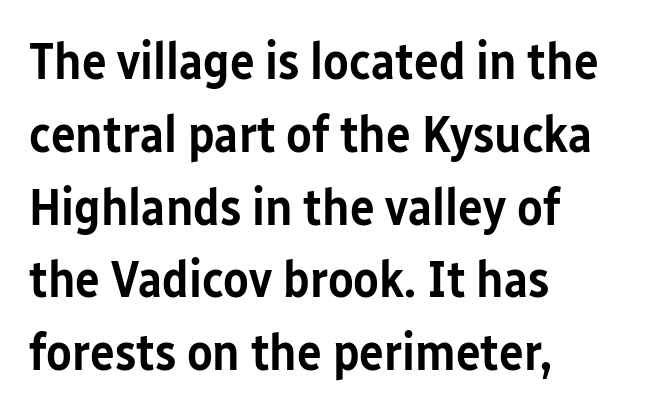
Observe the ordinary spacing: letters are neighbours, not strangers. Layout note: lines flush left. A typesetter would label this face a sans. The strokes are fattened partway — semibold, not bold. The rendering uses natural spacing where letterforms have individual widths.
